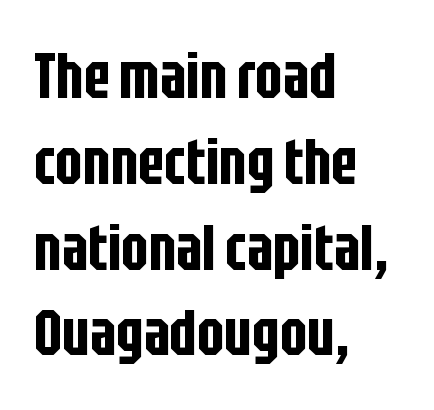
The image shows 64 px condensed sans-serif type, upright; set left-aligned, normal line spacing (1.34x), normal letter spacing, not underlined; low stroke contrast and a large x-height.
